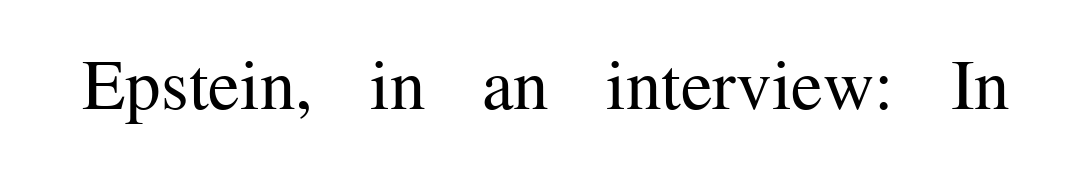
The image shows 71 px regular-weight serif type, upright; set normal letter spacing, not underlined; medium stroke contrast and a medium x-height.
